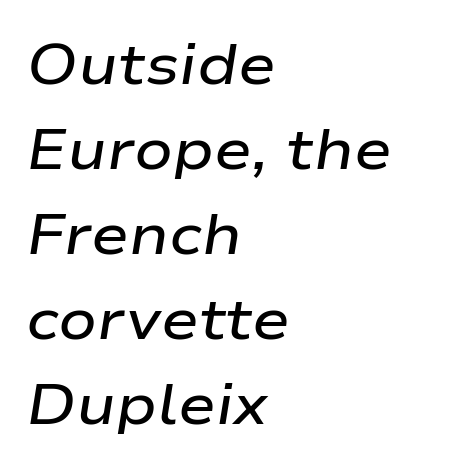
A student would call this left alignment; a typographer would say flush left, rag right. Tracking here is standard; glyphs follow each other at the usual distance. Words float on clear page, feet unadorned. Each new line begins a customary step beneath the previous one.
